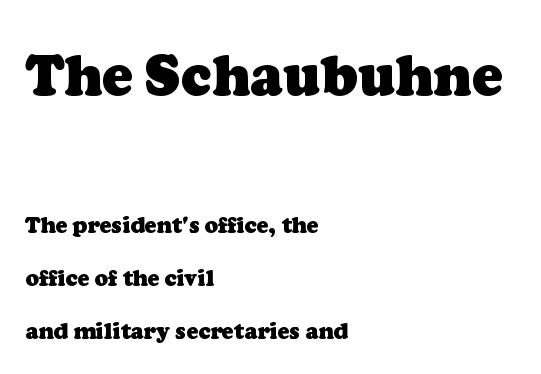
Yep, those are serifs on the letters. The characters look thick and weighty, a clear bold. You could fit nearly another row in the gap between these rows. This sample has the flowing, uneven cadence of proportional lettering. Block one is the big one; block two sits smaller underneath.
